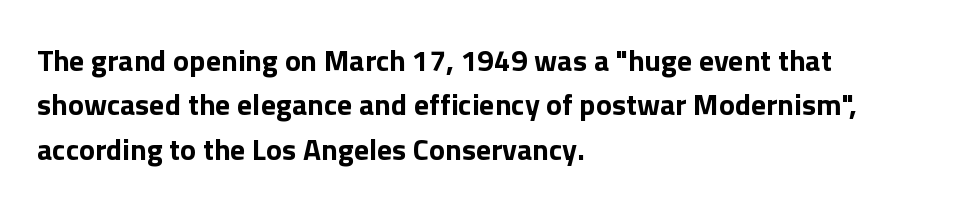
Look at the bottom of the vertical strokes: they stop flat, with no serifs. Honestly, the row spacing looks completely unremarkable. These lines were composed using upright roman letters. Do the characters align in a grid? No, the font is proportional. Does the weight exceed regular? Yes, all the way to bold. The lines in this sample share a left origin and differ only in where they stop.
